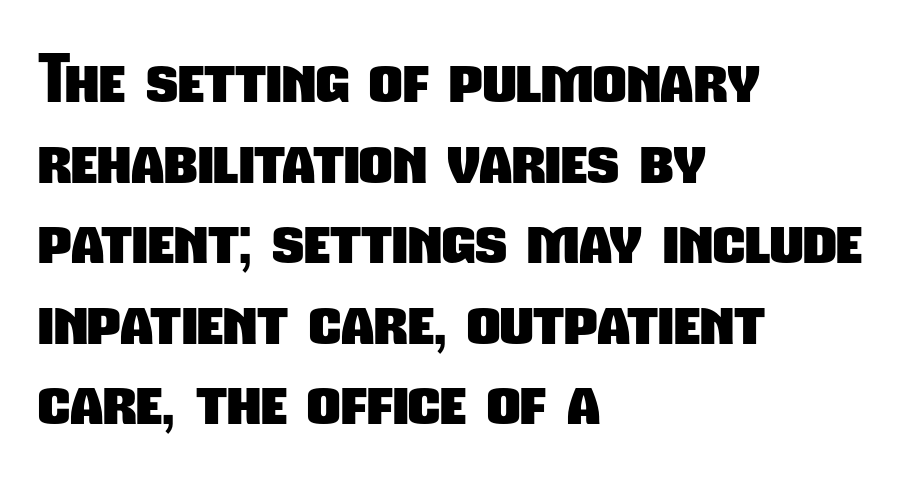
{"serif": "no", "bold": "yes", "weight": "heavy", "width": "condensed", "stroke_contrast": "low", "x_height": "medium", "monospaced": "no", "underline": "no", "align": "left", "line_spacing_ratio": 1.24, "letter_spacing": "normal", "letter_spacing_em": 0.0, "glyph_px": 65}
